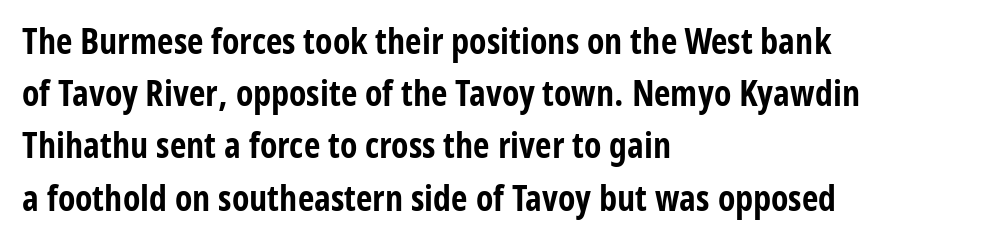
{"serif": "no", "italic": "no", "bold": "yes", "weight": "bold", "width": "condensed", "stroke_contrast": "low", "x_height": "medium", "monospaced": "no", "underline": "no", "align": "left", "line_spacing": "normal", "line_spacing_ratio": 1.45, "letter_spacing": "normal", "letter_spacing_em": 0.0, "glyph_px": 36}
